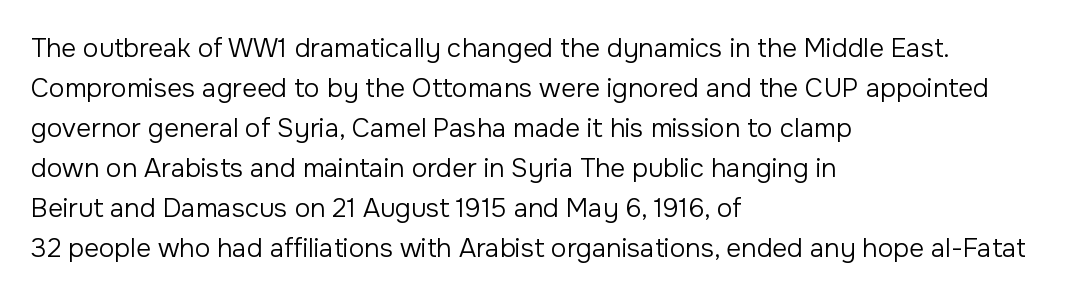
{"italic": "no", "bold": "no", "underline": "no", "align": "left", "line_spacing": "normal", "line_spacing_ratio": 1.54, "letter_spacing": "normal", "letter_spacing_em": 0.0, "glyph_px": 26}
